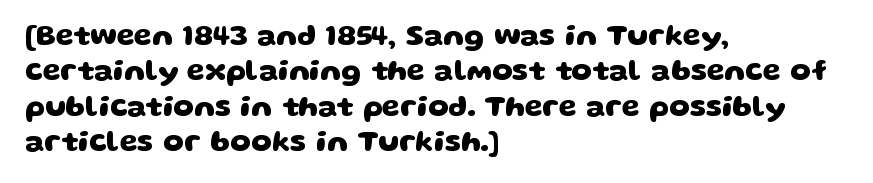
This rendering features lettering with no underline. Inter-character spacing is left at the font's built-in metrics. The rendering shows plain stroke endings on the letterforms — a sans-serif design. The typesetter chose a ragged-right arrangement here.
